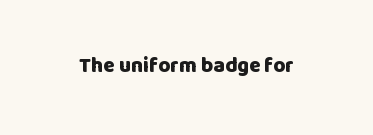
The image shows 21 px bold type, upright; set normal letter spacing, not underlined.
